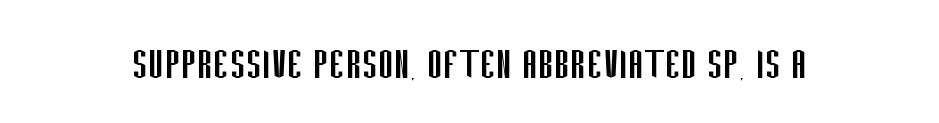
The image shows 48 px regular-weight, condensed sans-serif type, upright; set normal letter spacing, not underlined; low stroke contrast and a large x-height.
